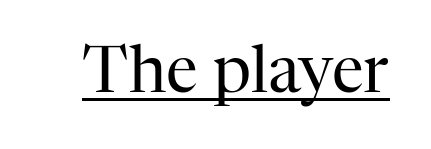
The image shows 64 px regular-weight serif type, upright; set normal letter spacing, underlined; high stroke contrast and a medium x-height.
